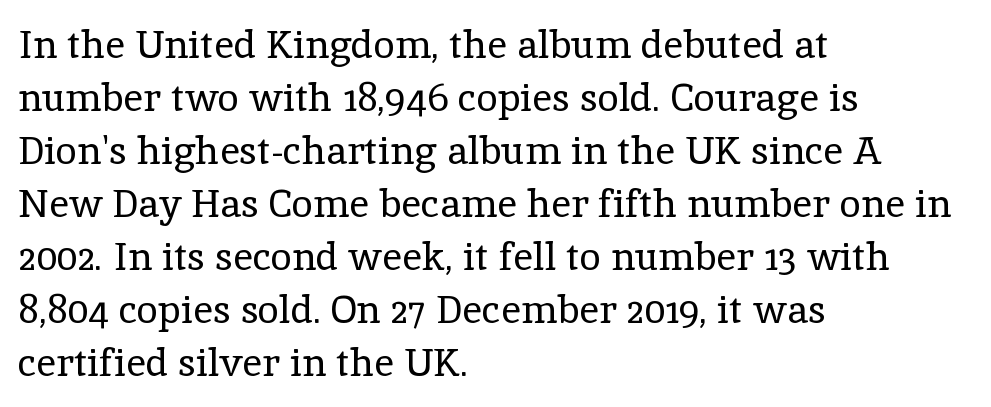
Q: Is the text bold? A: No.
Q: Is the text italic (slanted)? A: No, it is upright.
Q: Is the typeface a serif or a sans-serif typeface? A: Serif.
Q: Is the text underlined? A: No.
Q: How is the paragraph aligned? A: Left-aligned.
Q: Is the spacing between letters normal or unusually wide? A: Normal.
Q: Is the spacing between lines tight, normal or loose? A: Normal.
Q: Width (condensed, normal, or wide)? A: Normal.
Q: x-height? A: Medium.
Q: Monospaced? A: No.
